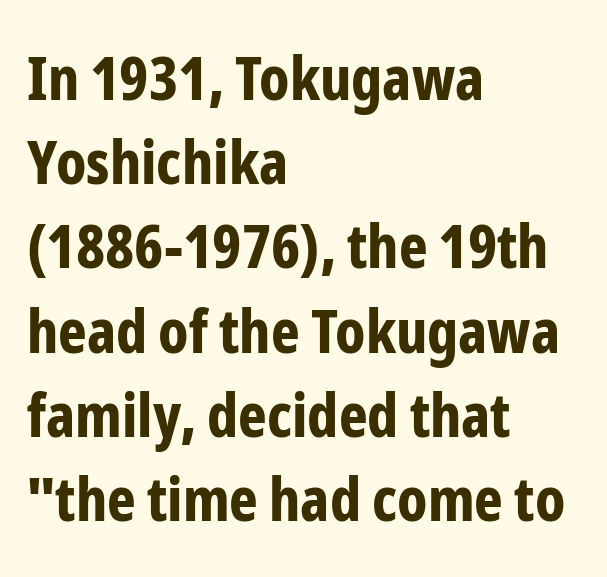
The image shows 61 px bold, condensed sans-serif type, upright; set left-aligned, normal line spacing (1.38x), normal letter spacing, not underlined; low stroke contrast and a medium x-height.
